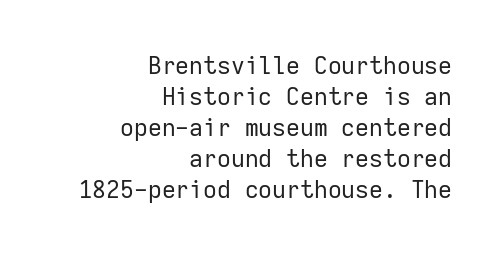
The image shows 24 px text type, upright; set right-aligned, normal line spacing (1.29x), normal letter spacing, not underlined.
